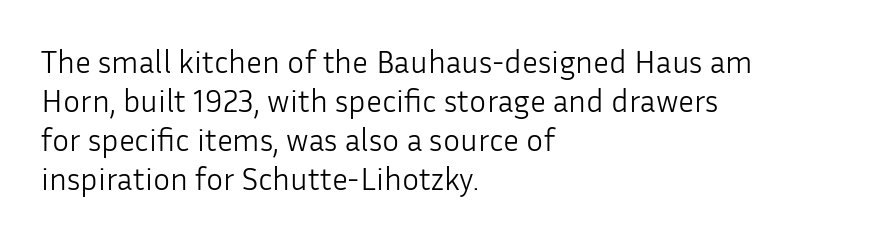
The image shows 32 px light sans-serif type, upright; set left-aligned, line spacing 1.22x, normal letter spacing, not underlined; low stroke contrast and a medium x-height.
